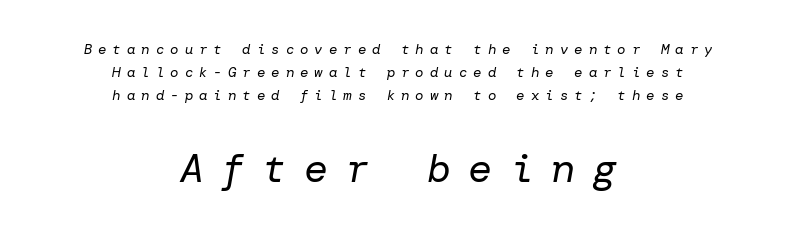
{"italic": "yes", "lean": "right", "slant_degrees": 10, "bold": "no", "weight": "regular", "width": "normal", "stroke_contrast": "low", "x_height": "medium", "underline": "no", "align": "center", "line_spacing": "normal", "line_spacing_ratio": 1.66, "letter_spacing": "wide", "letter_spacing_em": 0.43, "larger_block": "second", "size_ratio": 2.86, "glyph_px": 40}
